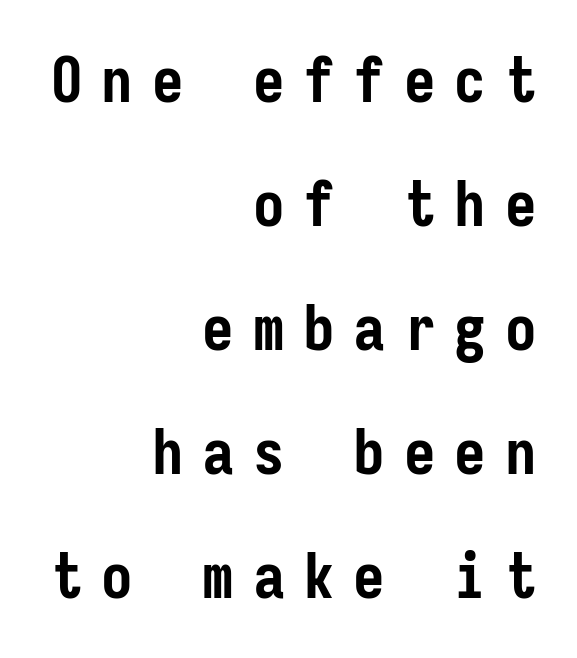
The image shows 63 px semibold, condensed sans-serif type, upright, monospaced; set right-aligned, loose line spacing (1.97x), unusually wide letter spacing (+0.3 em), not underlined; low stroke contrast and a medium x-height.
